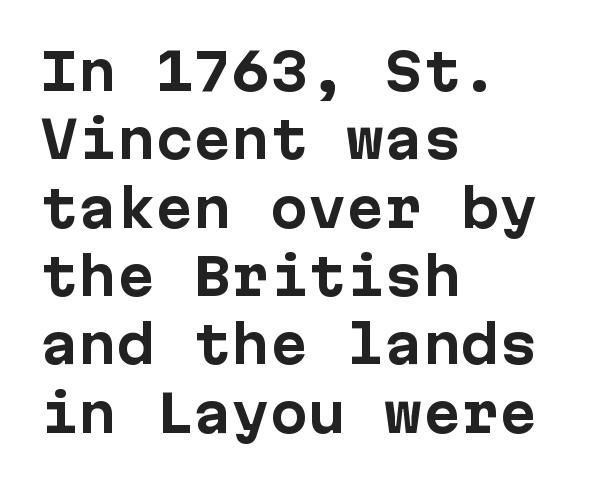
The lines sit at an ordinary, default distance from one another. Layout note: lines flush left. Set as a true bold cut, around the 700 mark. Letters rest on an invisible, unmarked baseline. Spacing between characters is what you'd get straight out of the box. Upright lettering throughout.
